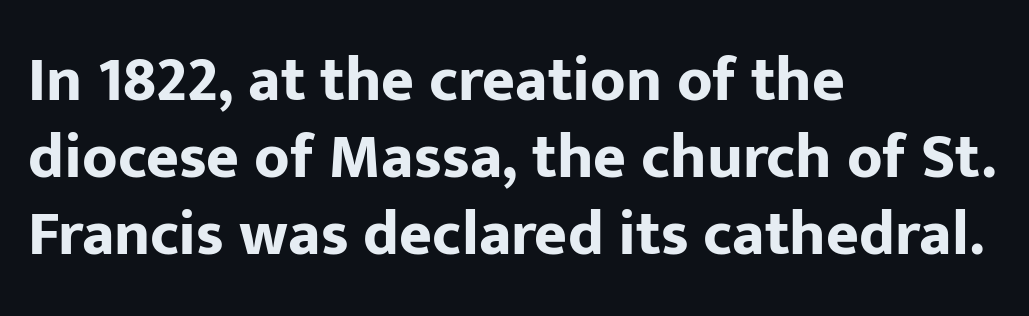
Q: Is the text bold? A: Yes.
Q: Is the text italic (slanted)? A: No, it is upright.
Q: Is the typeface a serif or a sans-serif typeface? A: Sans-serif.
Q: Is the text underlined? A: No.
Q: How is the paragraph aligned? A: Left-aligned.
Q: Is the spacing between letters normal or unusually wide? A: Normal.
Q: Width (condensed, normal, or wide)? A: Normal.
Q: Stroke contrast? A: Low.
Q: x-height? A: Medium.
Q: Monospaced? A: No.
